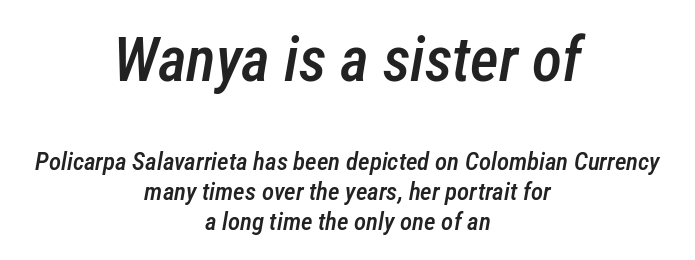
The letters advance in unequal steps, a hallmark of proportional type. The text carries the slant typical of an italic or oblique font. Look at the tracking — it's just the regular setting, nothing added. If you squint, the top block still reads clearly — it's the larger of the two.
